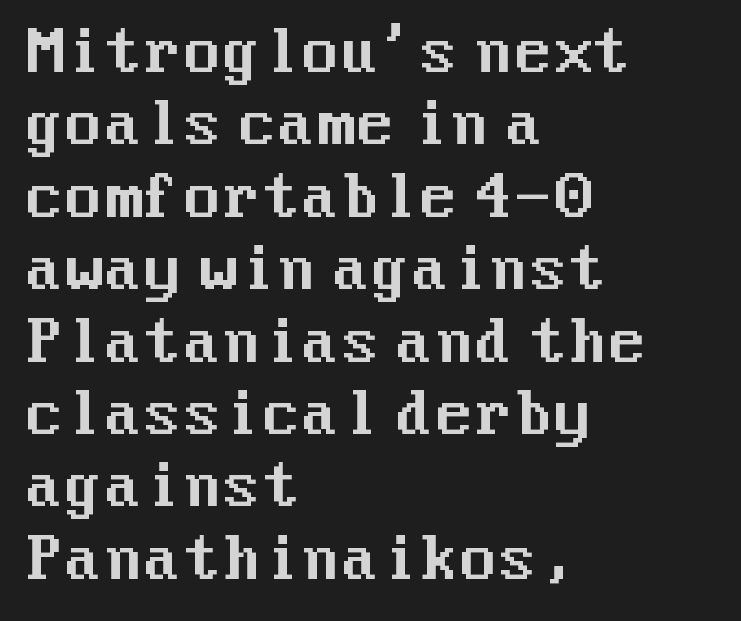
{"serif": "no", "italic": "no", "width": "normal", "stroke_contrast": "medium", "x_height": "medium", "underline": "no", "align": "left", "line_spacing": "normal", "line_spacing_ratio": 1.27, "letter_spacing": "normal", "letter_spacing_em": 0.0, "glyph_px": 57}
